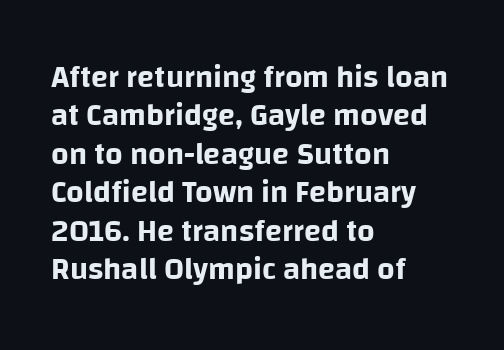
A typesetter would label this face a sans. Nothing unusual about the tracking: characters are spaced as the font intends. Decoration check: the copy has no underline. Compared with a centered layout, this one pins lines to the left instead. The lettering holds an erect, upright posture throughout. Varying glyph widths throughout — classic text-font behaviour.
